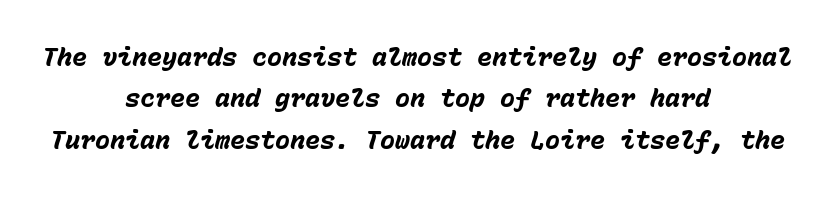
{"italic": "yes", "lean": "right", "slant_degrees": 15, "bold": "yes", "underline": "no", "align": "center", "line_spacing": "normal", "line_spacing_ratio": 1.66, "letter_spacing": "normal", "letter_spacing_em": 0.0, "glyph_px": 25}
